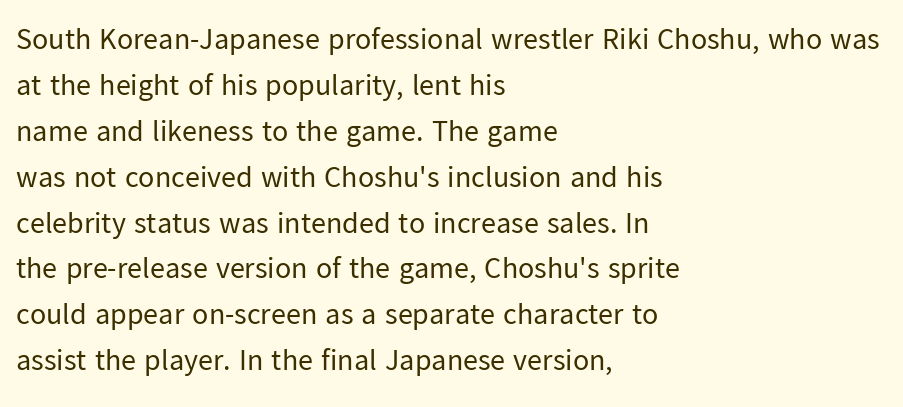
Q: Is the text bold? A: No.
Q: Is the text italic (slanted)? A: No, it is upright.
Q: Is the typeface a serif or a sans-serif typeface? A: Sans-serif.
Q: Is the text underlined? A: No.
Q: How is the paragraph aligned? A: Left-aligned.
Q: Is the spacing between letters normal or unusually wide? A: Normal.
Q: Is the spacing between lines tight, normal or loose? A: Normal.
Q: Width (condensed, normal, or wide)? A: Normal.
Q: Stroke contrast? A: Low.
Q: x-height? A: Medium.
Q: Monospaced? A: No.
